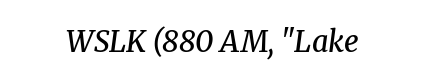
{"serif": "yes", "italic": "yes", "lean": "right", "slant_degrees": 8, "bold": "semi", "weight": "semibold", "width": "normal", "stroke_contrast": "medium", "x_height": "medium", "monospaced": "no", "underline": "no", "letter_spacing": "normal", "letter_spacing_em": 0.0, "glyph_px": 29}
